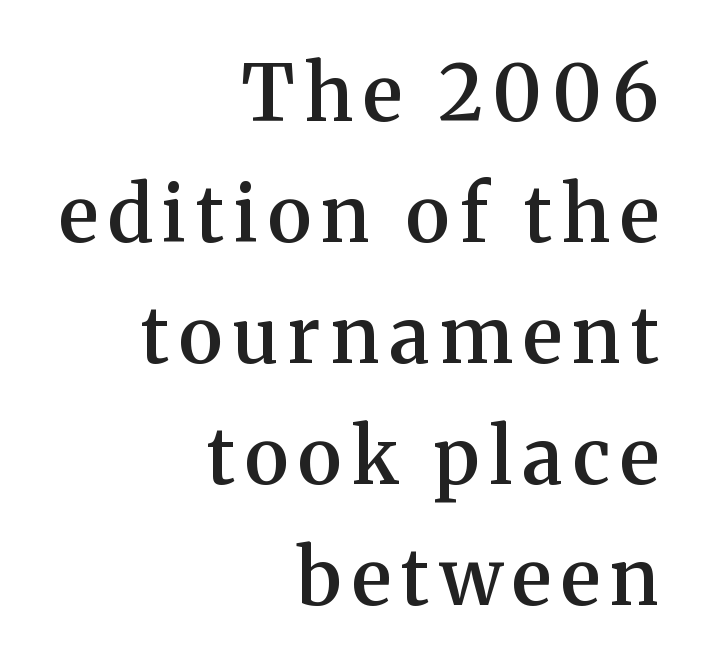
A typesetter would call this leading conventional body-copy spacing. Typeset ragged left — the right edge is the straight one. Little horizontal feet cap the strokes, marking this as serif type. This is moderately heavy type, rendered in semibold.
